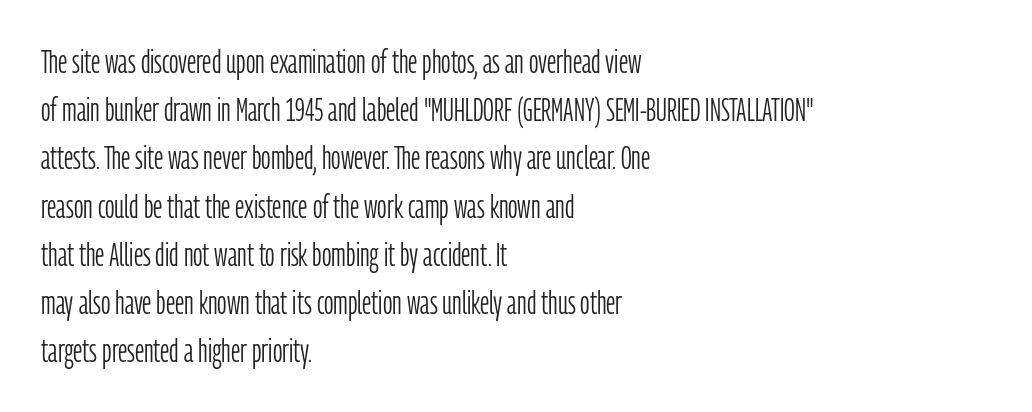
The typeface chosen for these lines omits serifs. Every stem runs plumb, perpendicular to the baseline. Which margin do the lines hug? The left one — the right edge is uneven. Underlining? Definitely not there. Summary of weight: not heavy and not bold.
